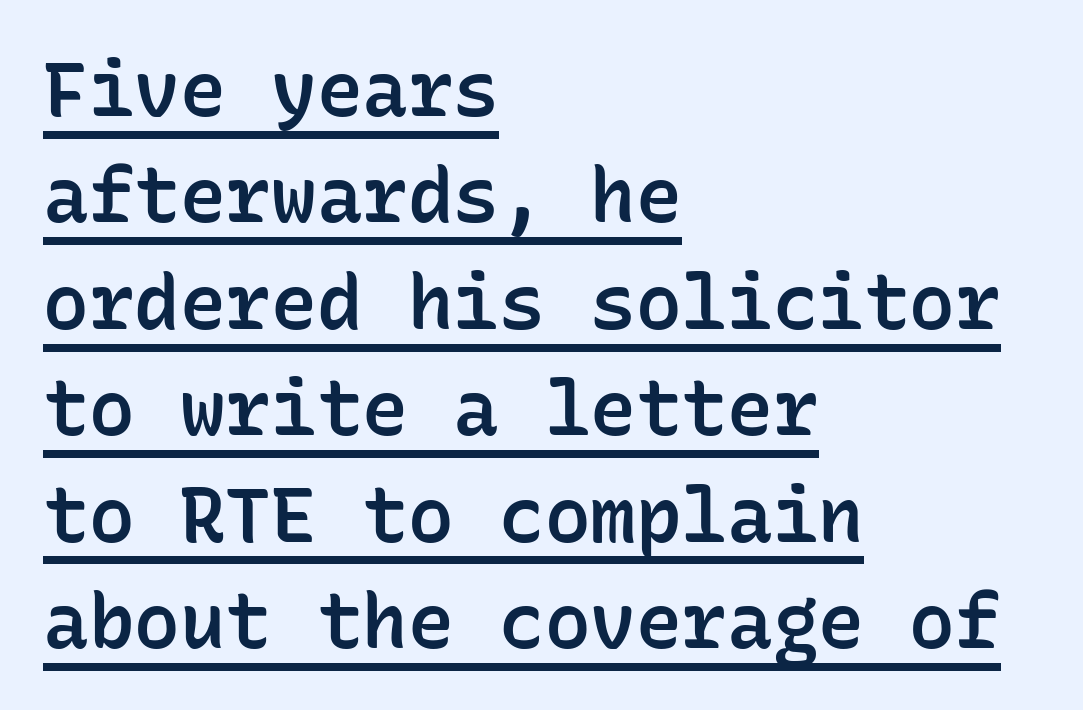
The image shows 76 px semibold sans-serif type, upright, monospaced; set left-aligned, normal line spacing (1.4x), normal letter spacing, underlined; low stroke contrast and a medium x-height.
